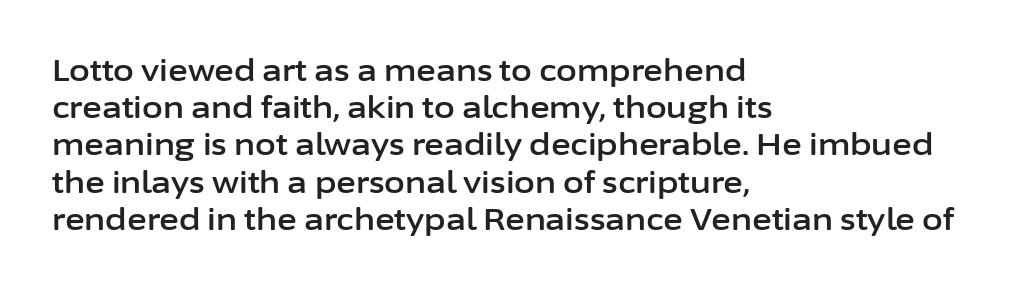
Honestly, the letter spacing is just normal — you wouldn't notice it. Check the space under the baseline: it is left empty. Grotesque or geometric, the face here clearly has no serifs. Note the varied advance widths — an 'i' is clearly narrower than an 'm'. This sample is left-justified, so line endings fall wherever the words run out. Posture: straight, roman, zero tilt.
